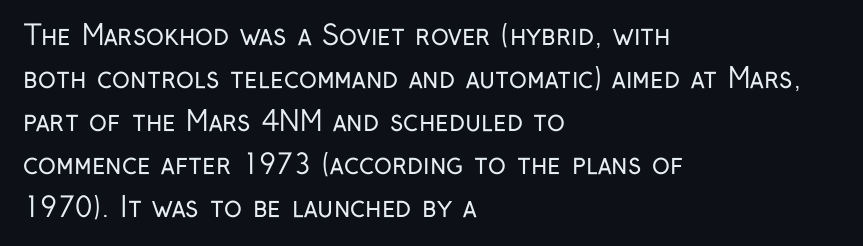
The image shows 27 px text type, upright; set left-aligned, normal line spacing (1.59x), normal letter spacing, not underlined.
